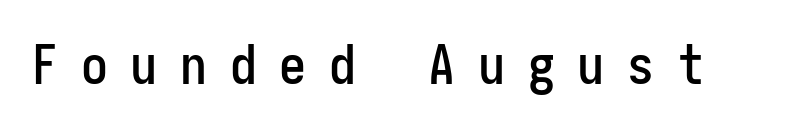
{"serif": "no", "italic": "no", "width": "condensed", "stroke_contrast": "low", "x_height": "medium", "underline": "no", "letter_spacing": "wide", "letter_spacing_em": 0.42, "glyph_px": 54}
